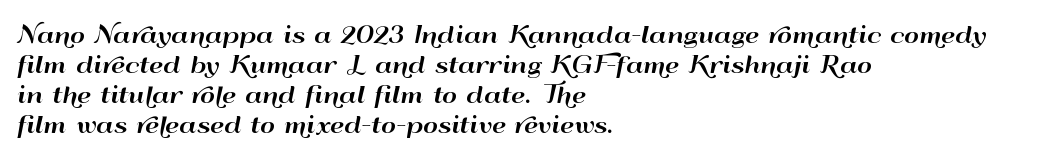
Q: Is the text italic (slanted)? A: Yes.
Q: Is the text underlined? A: No.
Q: How is the paragraph aligned? A: Left-aligned.
Q: Is the spacing between letters normal or unusually wide? A: Normal.
Q: Is the spacing between lines tight, normal or loose? A: Normal.
